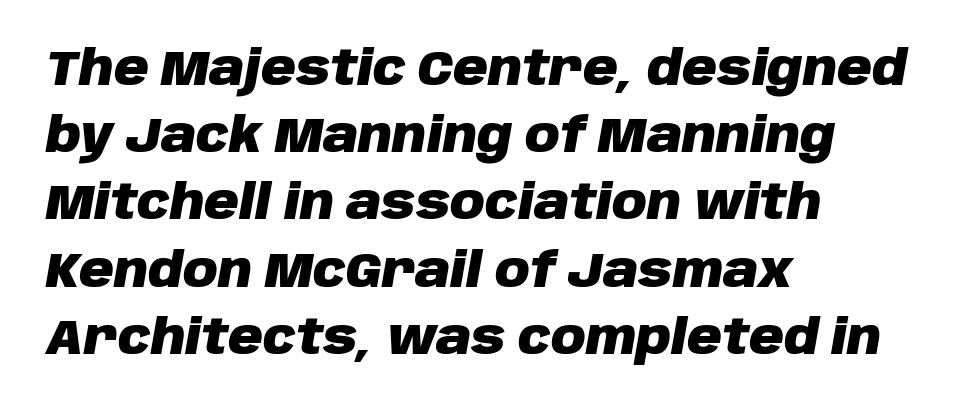
{"italic": "yes", "lean": "right", "slant_degrees": 10, "bold": "yes", "weight": "heavy", "width": "normal", "stroke_contrast": "low", "x_height": "large", "monospaced": "no", "underline": "no", "align": "left", "line_spacing": "normal", "line_spacing_ratio": 1.4, "letter_spacing": "normal", "letter_spacing_em": 0.0, "glyph_px": 48}
